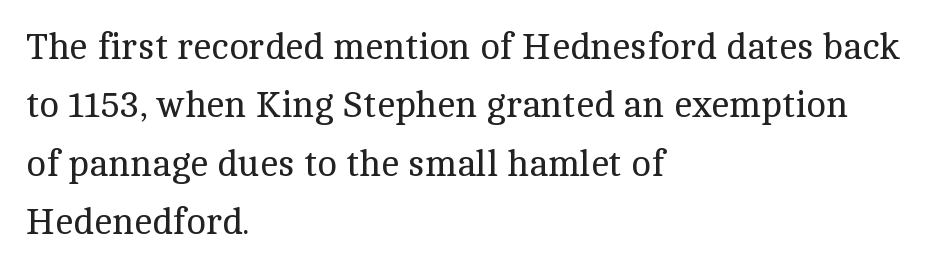
The image shows 37 px regular-weight serif type, upright; set left-aligned, normal line spacing (1.58x), normal letter spacing, not underlined; a medium x-height.
